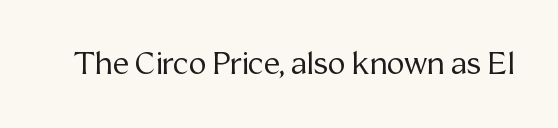
{"serif": "yes", "italic": "no", "bold": "no", "weight": "regular", "width": "normal", "stroke_contrast": "medium", "x_height": "medium", "monospaced": "no", "underline": "no", "letter_spacing": "normal", "letter_spacing_em": 0.0, "glyph_px": 30}
